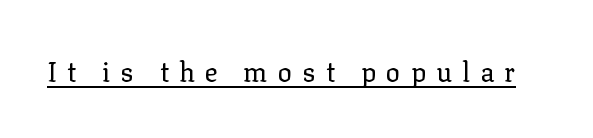
The image shows 27 px text type, upright; set unusually wide letter spacing (+0.37 em), underlined.
